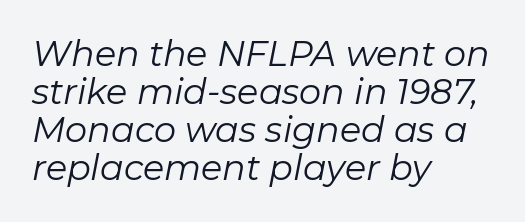
Q: Is the text bold? A: No.
Q: Is the text italic (slanted)? A: Yes, it leans right by about 11 degrees.
Q: Is the text underlined? A: No.
Q: How is the paragraph aligned? A: Left-aligned.
Q: Is the spacing between letters normal or unusually wide? A: Normal.
Q: Is the spacing between lines tight, normal or loose? A: Tight.
Q: Width (condensed, normal, or wide)? A: Normal.
Q: Stroke contrast? A: Low.
Q: x-height? A: Medium.
Q: Monospaced? A: No.
